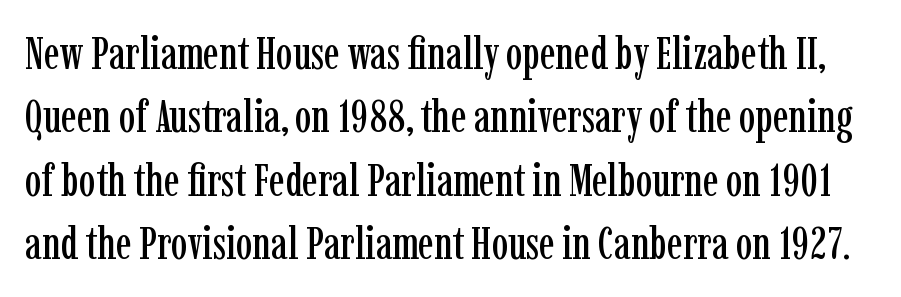
The image shows 46 px condensed serif type, upright; set normal line spacing (1.38x), normal letter spacing, not underlined; low stroke contrast and a medium x-height.
